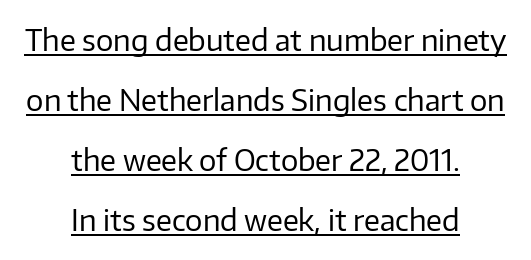
Posture: straight, roman, zero tilt. Leading: increased. Note the varied advance widths — an 'i' is clearly narrower than an 'm'. Emphasis is given by a line drawn under the lettering. The lines are quadded center.
